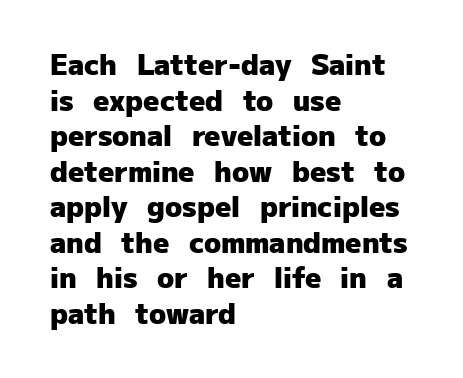
{"serif": "no", "italic": "no", "bold": "yes", "weight": "heavy", "width": "normal", "stroke_contrast": "low", "x_height": "medium", "monospaced": "no", "underline": "no", "align": "left", "line_spacing": "normal", "line_spacing_ratio": 1.27, "letter_spacing": "normal", "letter_spacing_em": 0.0, "glyph_px": 28}
